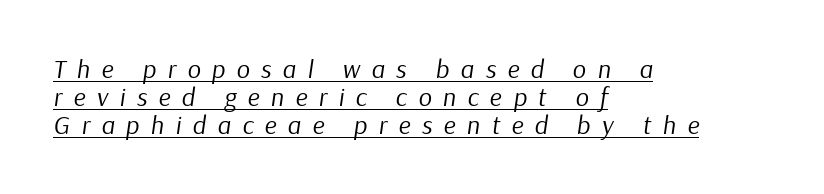
{"italic": "yes", "lean": "right", "slant_degrees": 9, "bold": "no", "underline": "yes", "align": "left", "line_spacing": "tight", "line_spacing_ratio": 1.07, "letter_spacing": "wide", "letter_spacing_em": 0.44, "glyph_px": 26}
